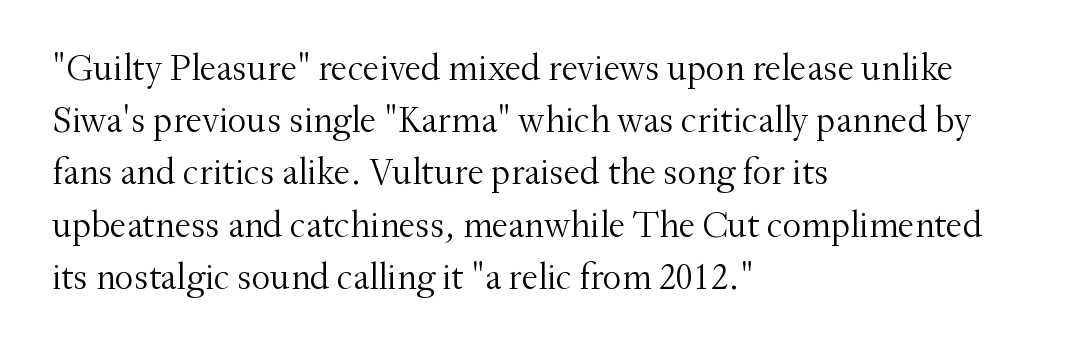
Q: Is the text bold? A: No.
Q: Is the text italic (slanted)? A: No, it is upright.
Q: Is the typeface a serif or a sans-serif typeface? A: Serif.
Q: Is the text underlined? A: No.
Q: How is the paragraph aligned? A: Left-aligned.
Q: Is the spacing between letters normal or unusually wide? A: Normal.
Q: Is the spacing between lines tight, normal or loose? A: Normal.
Q: Width (condensed, normal, or wide)? A: Normal.
Q: Stroke contrast? A: Medium.
Q: x-height? A: Small.
Q: Monospaced? A: No.
